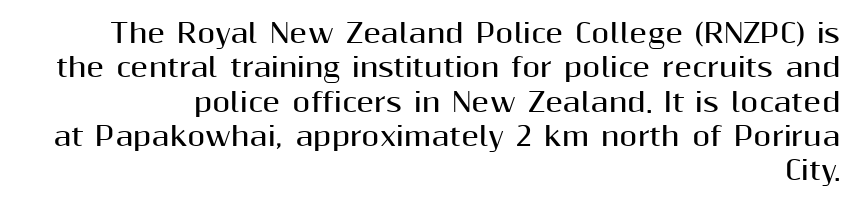
{"italic": "no", "bold": "yes", "underline": "no", "align": "right", "line_spacing": "normal", "line_spacing_ratio": 1.32, "letter_spacing": "normal", "letter_spacing_em": 0.0, "glyph_px": 26}
